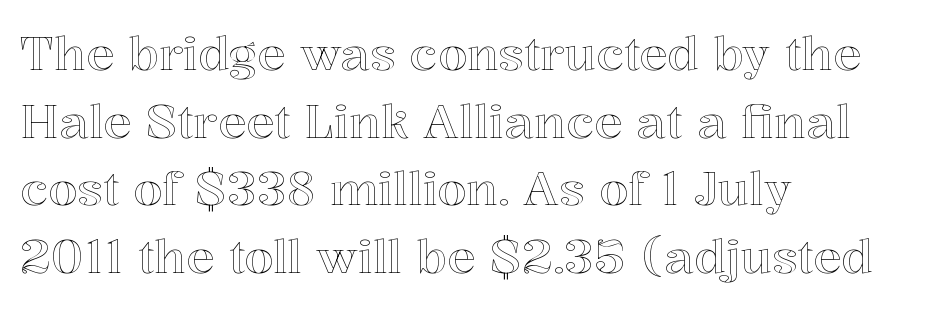
Q: Is the text italic (slanted)? A: No, it is upright.
Q: Is the text underlined? A: No.
Q: How is the paragraph aligned? A: Left-aligned.
Q: Is the spacing between letters normal or unusually wide? A: Normal.
Q: Is the spacing between lines tight, normal or loose? A: Normal.
Q: Width (condensed, normal, or wide)? A: Normal.
Q: x-height? A: Medium.
Q: Monospaced? A: No.
